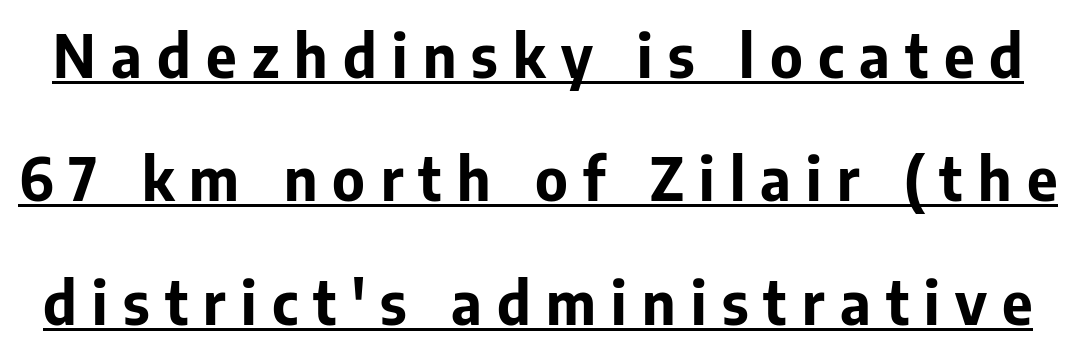
{"serif": "no", "italic": "no", "bold": "yes", "weight": "bold", "width": "normal", "stroke_contrast": "low", "x_height": "medium", "monospaced": "no", "underline": "yes", "line_spacing": "loose", "line_spacing_ratio": 2.09, "letter_spacing": "wide", "letter_spacing_em": 0.26, "glyph_px": 59}
